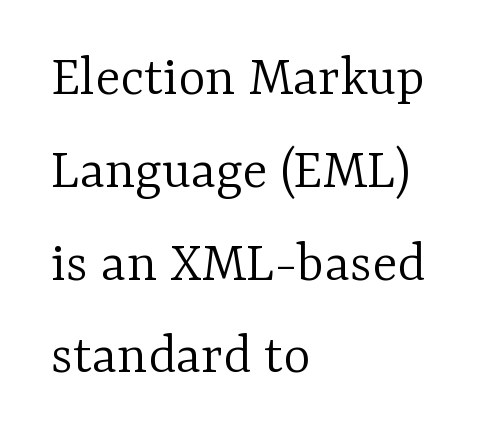
Q: Is the text bold? A: No.
Q: Is the text italic (slanted)? A: No, it is upright.
Q: Is the typeface a serif or a sans-serif typeface? A: Serif.
Q: Is the text underlined? A: No.
Q: How is the paragraph aligned? A: Left-aligned.
Q: Is the spacing between letters normal or unusually wide? A: Normal.
Q: Is the spacing between lines tight, normal or loose? A: Normal.
Q: Width (condensed, normal, or wide)? A: Normal.
Q: Stroke contrast? A: Low.
Q: x-height? A: Medium.
Q: Monospaced? A: No.
